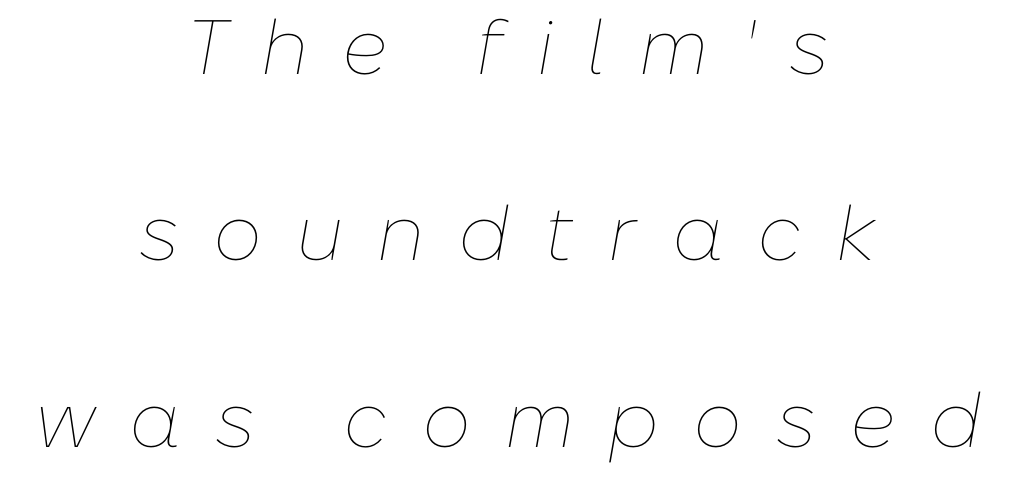
Is this a fixed-width face? No — the glyphs have proportional, varying widths. Caption: expanded tracking, letters set apart. The area under the type is left untouched. Slanted lettering throughout. The strokes are not fattened; the text isn't bold. Students, observe: this is what heavily led, spacious text looks like.
